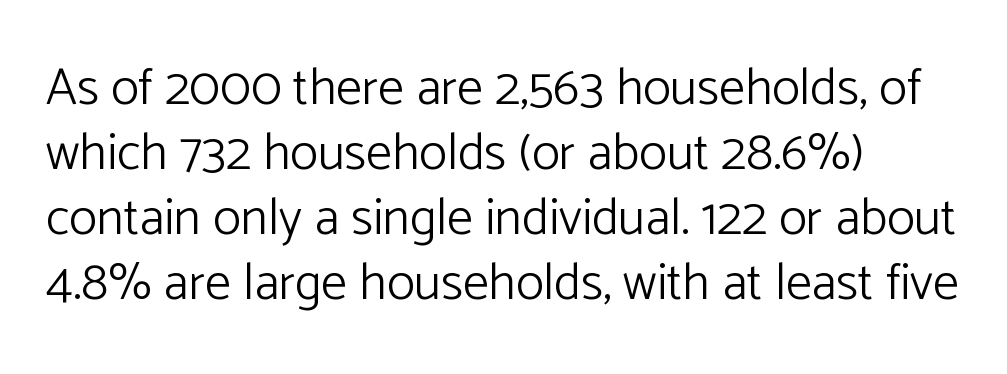
Q: Is the text bold? A: No.
Q: Is the text italic (slanted)? A: No, it is upright.
Q: Is the typeface a serif or a sans-serif typeface? A: Sans-serif.
Q: Is the text underlined? A: No.
Q: How is the paragraph aligned? A: Left-aligned.
Q: Is the spacing between letters normal or unusually wide? A: Normal.
Q: Is the spacing between lines tight, normal or loose? A: Normal.
Q: Width (condensed, normal, or wide)? A: Normal.
Q: Stroke contrast? A: Low.
Q: x-height? A: Medium.
Q: Monospaced? A: No.
